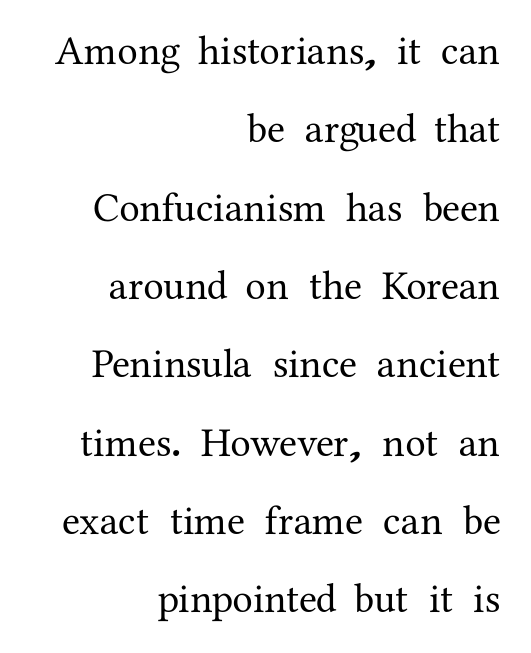
The image shows 41 px serif type, upright; set right-aligned, loose line spacing (1.91x), normal letter spacing, not underlined; medium stroke contrast and a medium x-height.
